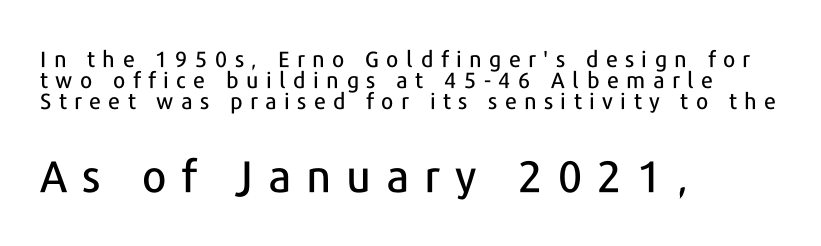
Q: Is the text italic (slanted)? A: No, it is upright.
Q: Is the typeface a serif or a sans-serif typeface? A: Sans-serif.
Q: Is the text underlined? A: No.
Q: How is the paragraph aligned? A: Left-aligned.
Q: Is the spacing between letters normal or unusually wide? A: Unusually wide.
Q: Is the spacing between lines tight, normal or loose? A: Tight.
Q: Which block of text is set in a larger size, the first (top) or the second (bottom)? A: The second (bottom) one.
Q: Width (condensed, normal, or wide)? A: Normal.
Q: Stroke contrast? A: Low.
Q: x-height? A: Medium.
Q: Monospaced? A: No.
